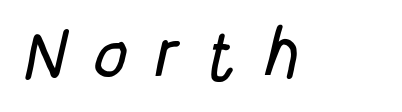
{"serif": "no", "width": "condensed", "stroke_contrast": "low", "x_height": "large", "monospaced": "no", "underline": "no", "letter_spacing": "wide", "letter_spacing_em": 0.39, "glyph_px": 69}
